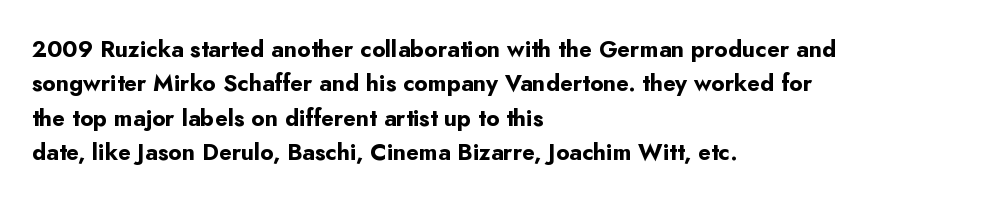
The space directly below the letters is spotless. Interline gaps are of average width in this sample. Ascenders rise straight up at ninety degrees. The rendering anchors every line to the left-hand side. The horizontal fit of the characters is conventional and even. The sample has been set heavy, in full bold.
